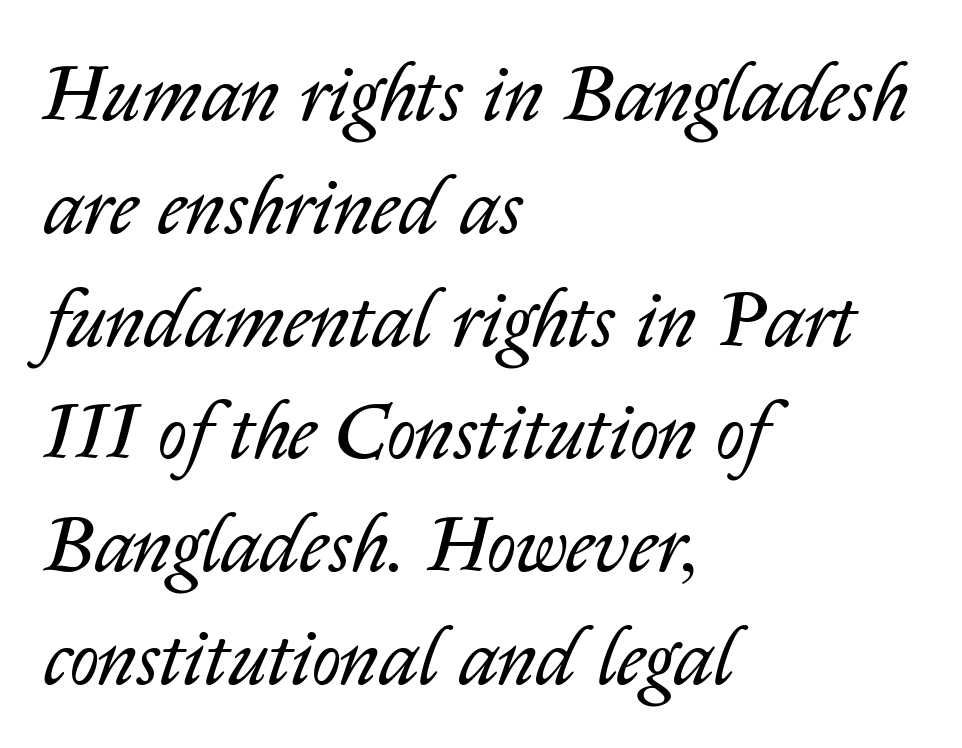
The image shows 80 px regular-weight type, italic (leaning right); set left-aligned, normal line spacing (1.41x), normal letter spacing, not underlined; low stroke contrast and a medium x-height.
